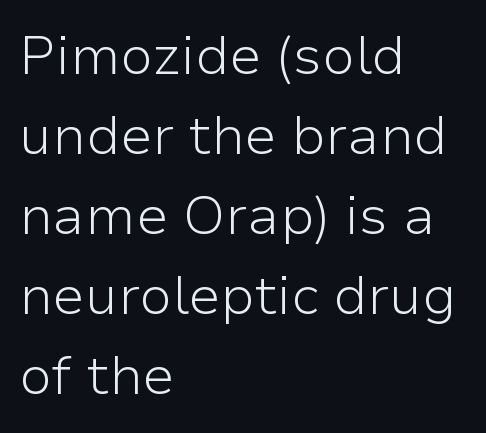
Q: Is the text bold? A: No.
Q: Is the text italic (slanted)? A: No, it is upright.
Q: Is the typeface a serif or a sans-serif typeface? A: Sans-serif.
Q: Is the text underlined? A: No.
Q: How is the paragraph aligned? A: Left-aligned.
Q: Is the spacing between letters normal or unusually wide? A: Normal.
Q: Is the spacing between lines tight, normal or loose? A: Normal.
Q: Width (condensed, normal, or wide)? A: Normal.
Q: Stroke contrast? A: Low.
Q: x-height? A: Medium.
Q: Monospaced? A: No.
